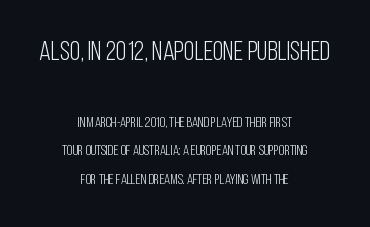
{"italic": "no", "bold": "no", "underline": "no", "align": "center", "line_spacing": "loose", "line_spacing_ratio": 2.04, "letter_spacing": "normal", "letter_spacing_em": 0.0, "larger_block": "first", "size_ratio": 1.93, "glyph_px": 27}
